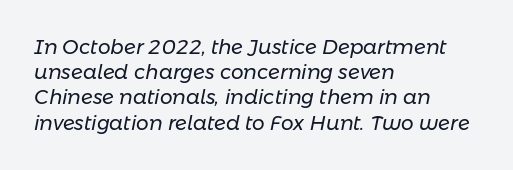
{"italic": "yes", "lean": "right", "slant_degrees": 11, "bold": "no", "underline": "no", "align": "left", "line_spacing": "normal", "line_spacing_ratio": 1.26, "letter_spacing": "normal", "letter_spacing_em": 0.0, "glyph_px": 20}
